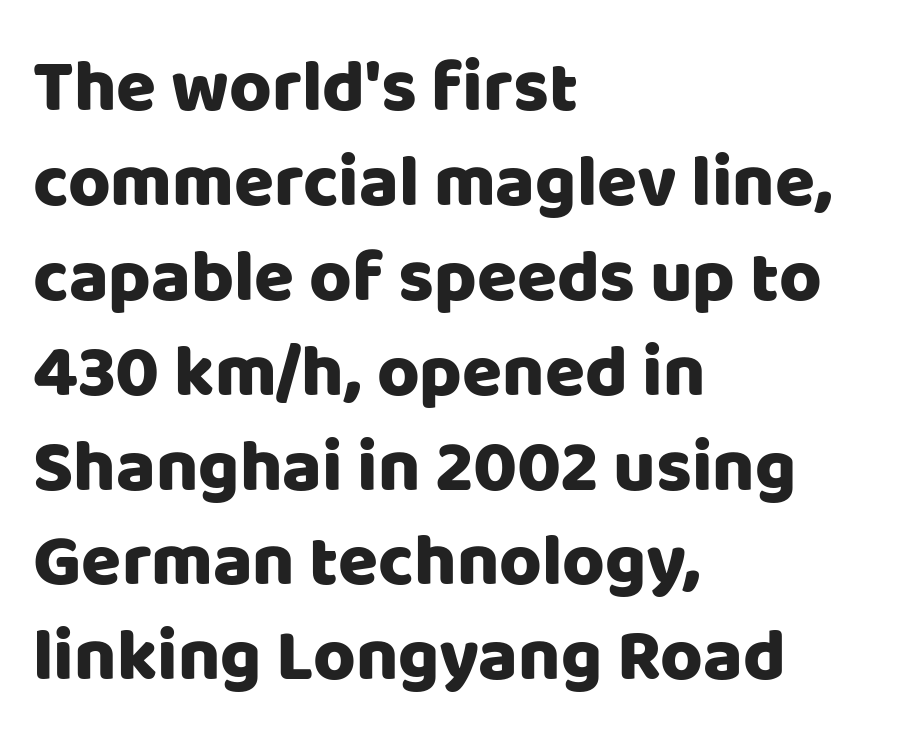
The image shows 73 px sans-serif type, upright; set left-aligned, normal line spacing (1.3x), normal letter spacing, not underlined; low stroke contrast and a large x-height.
